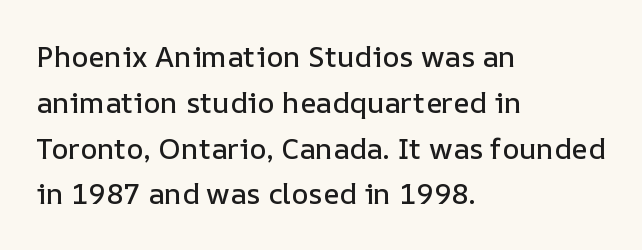
Q: Is the text italic (slanted)? A: No, it is upright.
Q: Is the text underlined? A: No.
Q: How is the paragraph aligned? A: Left-aligned.
Q: Is the spacing between letters normal or unusually wide? A: Normal.
Q: Is the spacing between lines tight, normal or loose? A: Normal.
Q: Width (condensed, normal, or wide)? A: Normal.
Q: Stroke contrast? A: Low.
Q: x-height? A: Medium.
Q: Monospaced? A: No.
